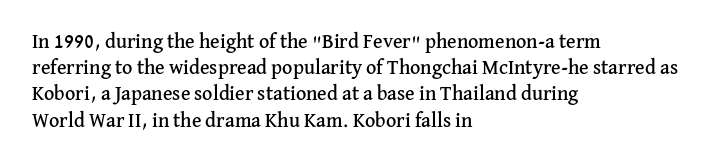
Rows of type keep a routine distance in the vertical direction. Designer's note — italics off, roman on. These lines stack with their left ends in a neat column. You could call the tracking neutral — neither tight nor loose. Each row of text sits above clean, open space.
